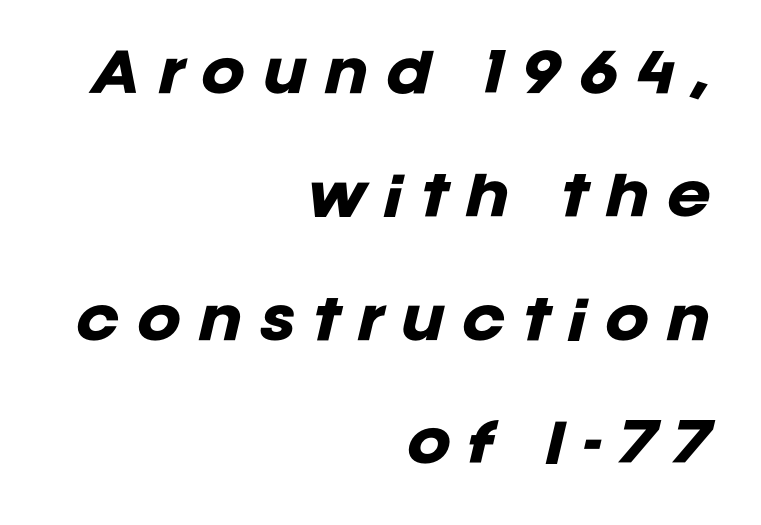
The image shows 53 px heavy type, italic (leaning right); set right-aligned, loose line spacing (2.33x), unusually wide letter spacing (+0.32 em), not underlined; low stroke contrast and a large x-height.
